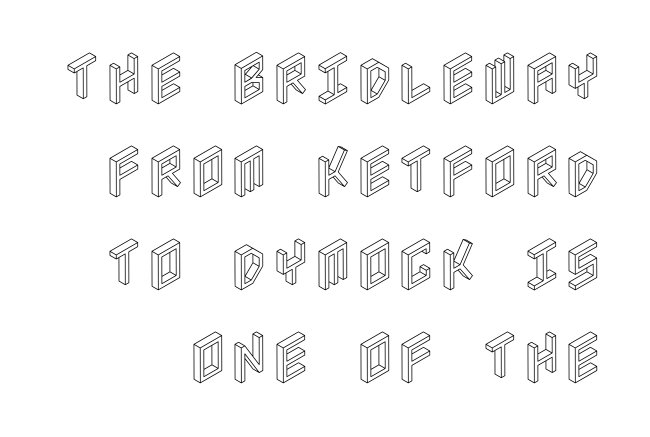
The image shows 57 px condensed type, upright; set right-aligned, normal line spacing (1.63x), normal letter spacing, not underlined; a large x-height.
